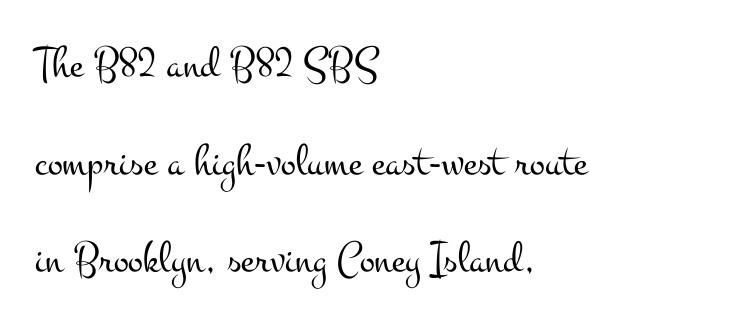
The image shows 45 px light, wide type; set left-aligned, loose line spacing (2.17x), normal letter spacing, not underlined; medium stroke contrast and a small x-height.
